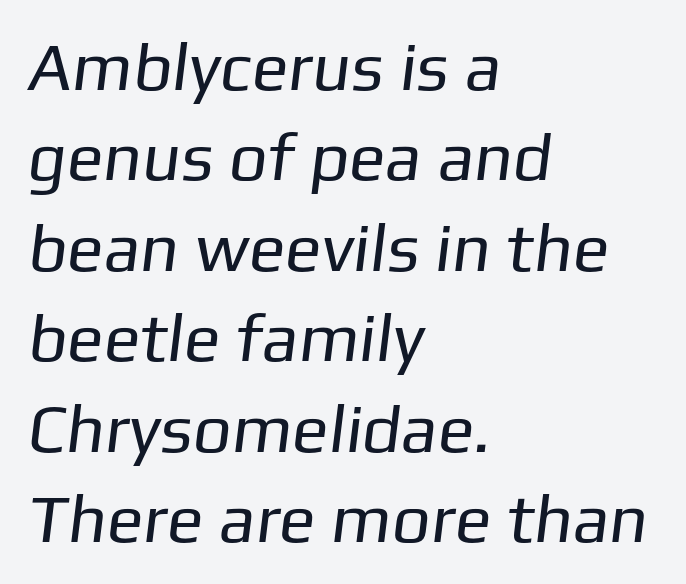
Q: Is the text bold? A: No.
Q: Is the typeface a serif or a sans-serif typeface? A: Sans-serif.
Q: Is the text underlined? A: No.
Q: How is the paragraph aligned? A: Left-aligned.
Q: Is the spacing between letters normal or unusually wide? A: Normal.
Q: Is the spacing between lines tight, normal or loose? A: Normal.
Q: Width (condensed, normal, or wide)? A: Normal.
Q: Stroke contrast? A: Low.
Q: x-height? A: Medium.
Q: Monospaced? A: No.
